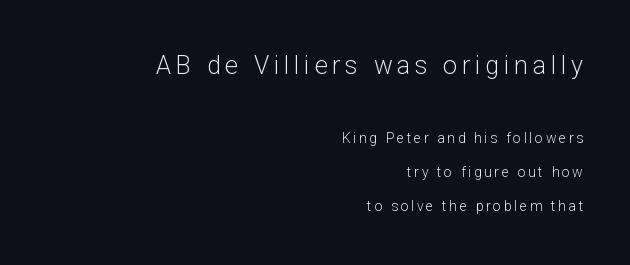
The image shows 25 px text type, upright; set right-aligned, loose line spacing (2.44x), not underlined; the first (top) block is 1.79x larger.
